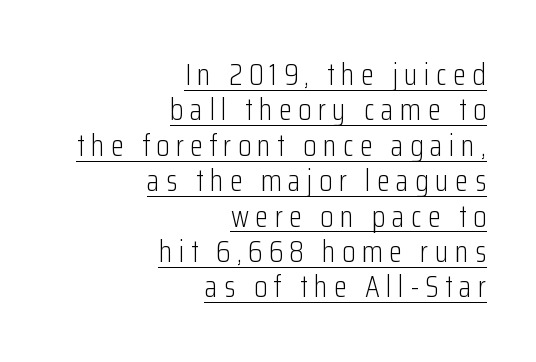
{"serif": "no", "italic": "no", "bold": "no", "weight": "light", "width": "condensed", "stroke_contrast": "low", "x_height": "medium", "monospaced": "no", "underline": "yes", "align": "right", "line_spacing_ratio": 1.18, "letter_spacing": "wide", "letter_spacing_em": 0.21, "glyph_px": 30}
